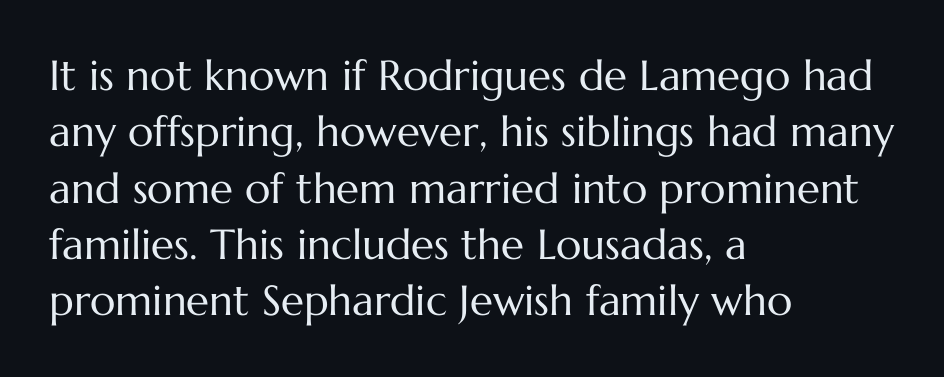
{"italic": "no", "bold": "no", "weight": "regular", "width": "normal", "stroke_contrast": "medium", "x_height": "medium", "monospaced": "no", "underline": "no", "align": "left", "line_spacing": "normal", "line_spacing_ratio": 1.34, "letter_spacing": "normal", "letter_spacing_em": 0.0, "glyph_px": 42}
